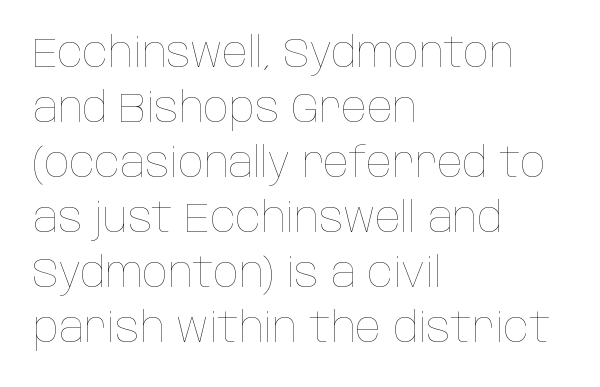
{"italic": "no", "bold": "no", "weight": "thin", "width": "condensed", "stroke_contrast": "low", "x_height": "large", "monospaced": "no", "underline": "no", "align": "left", "line_spacing": "normal", "line_spacing_ratio": 1.31, "letter_spacing": "normal", "letter_spacing_em": 0.0, "glyph_px": 42}
